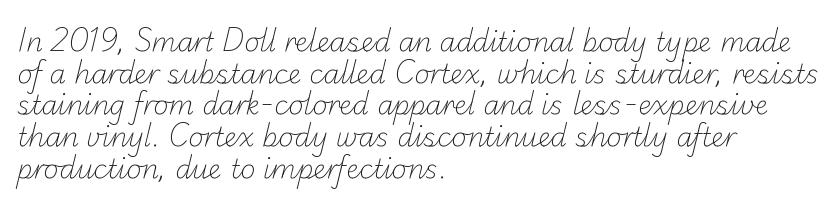
The horizontal fit of the characters is conventional and even. Any mark beneath the type? The region is blank. The passage shown is not bold in any degree. The text block is weighted toward the left margin, trailing off unevenly rightward.
